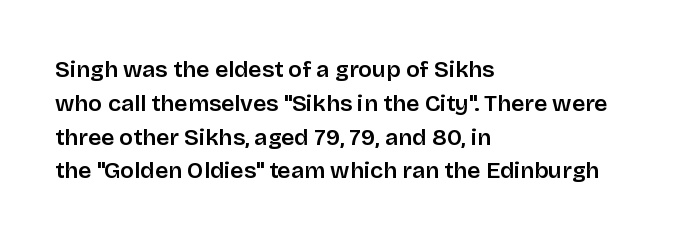
Q: Is the text italic (slanted)? A: No, it is upright.
Q: Is the text underlined? A: No.
Q: How is the paragraph aligned? A: Left-aligned.
Q: Is the spacing between letters normal or unusually wide? A: Normal.
Q: Is the spacing between lines tight, normal or loose? A: Normal.
